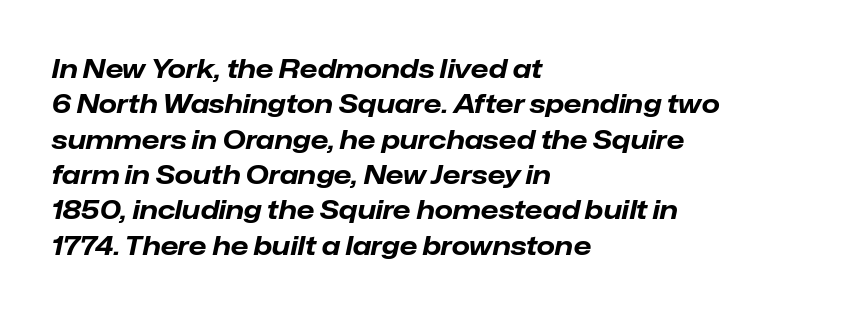
A dark, heavy texture on the line: the type is bold. Compared with typical paragraphs, the rows here are spaced about the same. Caption: standard tracking, unaltered. The foot of each line stays bare and open. A student would call this left alignment; a typographer would say flush left, rag right. Does the lettering tilt? It does — this is italic.
